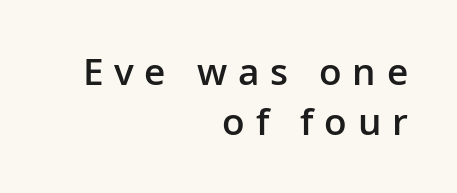
Tracking here is generous; glyphs stand well apart from one another. The letters stand upright; this is a roman face. A typesetter would label this face a sans. This sample has the flowing, uneven cadence of proportional lettering. I'd describe the lettering as semibold — firm but not a full bold. This sample is right-justified, so line beginnings fall wherever the words allow.
